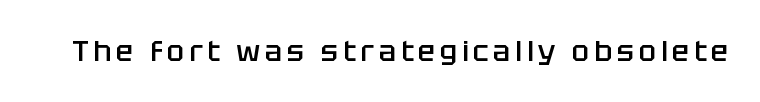
The rendering shows plain stroke endings on the letterforms — a sans-serif design. Heft: intermediate — a semibold. Is this a fixed-width face? No — the glyphs have proportional, varying widths. Clear beneath every line of the passage.
